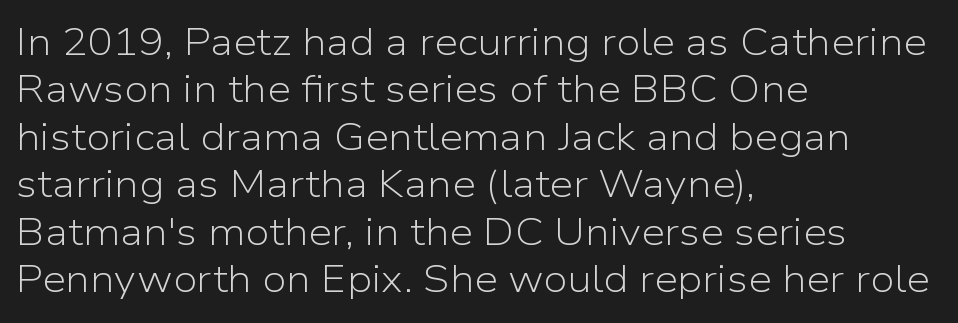
Q: Is the text bold? A: No.
Q: Is the text italic (slanted)? A: No, it is upright.
Q: Is the typeface a serif or a sans-serif typeface? A: Sans-serif.
Q: Is the text underlined? A: No.
Q: How is the paragraph aligned? A: Left-aligned.
Q: Is the spacing between letters normal or unusually wide? A: Normal.
Q: Is the spacing between lines tight, normal or loose? A: Normal.
Q: Width (condensed, normal, or wide)? A: Normal.
Q: Stroke contrast? A: Low.
Q: x-height? A: Medium.
Q: Monospaced? A: No.
